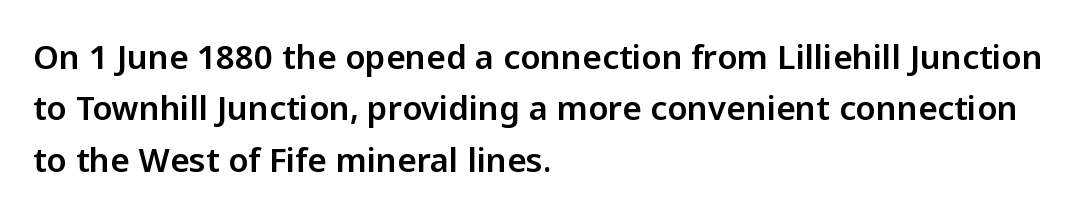
The image shows 33 px sans-serif type, upright; set left-aligned, normal line spacing (1.56x), normal letter spacing, not underlined; low stroke contrast and a medium x-height.
